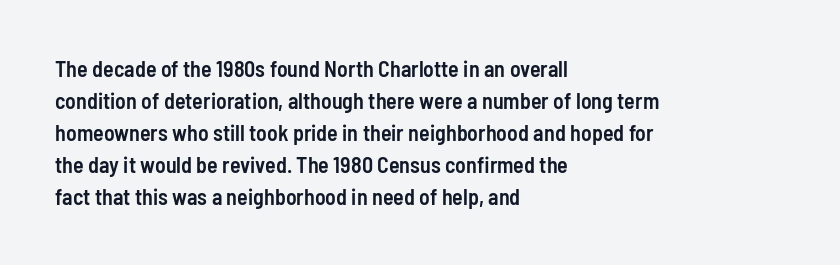
{"italic": "no", "bold": "semi", "underline": "no", "align": "left", "line_spacing": "normal", "line_spacing_ratio": 1.45, "letter_spacing": "normal", "letter_spacing_em": 0.0, "glyph_px": 22}
